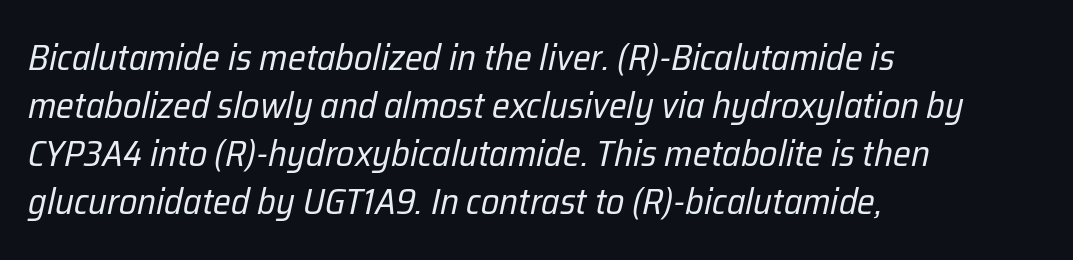
Between one letter and the next there's only the usual sliver of space. Stems and bowls with no extra thickness — not bold. Italic: yes, the glyphs are oblique. The text block is weighted toward the left margin, trailing off unevenly rightward. Check under the words: just untouched page.
